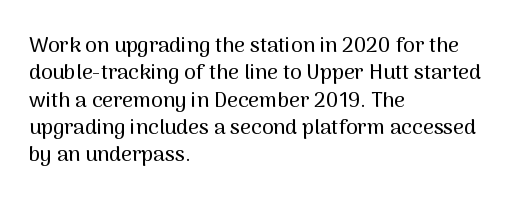
The image shows 21 px text type, upright; set left-aligned, normal line spacing (1.3x), normal letter spacing, not underlined.
